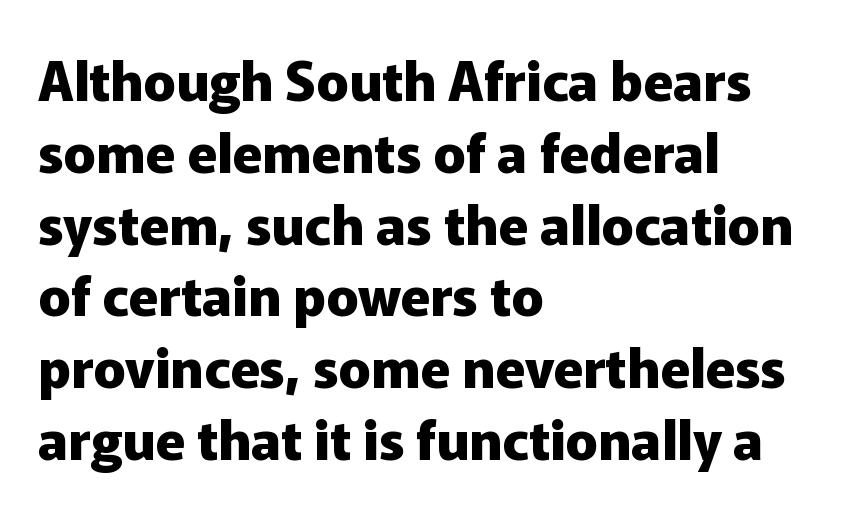
Q: Is the text bold? A: Yes.
Q: Is the text italic (slanted)? A: No, it is upright.
Q: Is the typeface a serif or a sans-serif typeface? A: Sans-serif.
Q: Is the text underlined? A: No.
Q: How is the paragraph aligned? A: Left-aligned.
Q: Is the spacing between letters normal or unusually wide? A: Normal.
Q: Is the spacing between lines tight, normal or loose? A: Normal.
Q: Width (condensed, normal, or wide)? A: Normal.
Q: Stroke contrast? A: Low.
Q: x-height? A: Medium.
Q: Monospaced? A: No.
